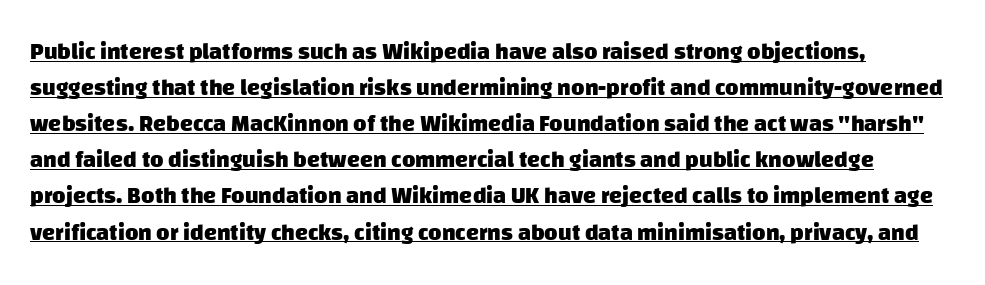
Does the weight exceed regular? Yes, all the way to bold. A typesetter would call this zero additional tracking. Quick note: interline space is typical. Descenders here cross a horizontal rule under the line.
